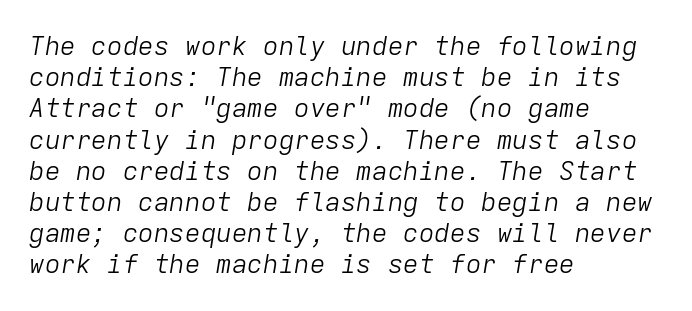
{"italic": "yes", "lean": "right", "slant_degrees": 9, "bold": "no", "underline": "no", "align": "left", "line_spacing_ratio": 1.2, "letter_spacing": "normal", "letter_spacing_em": 0.0, "glyph_px": 26}
